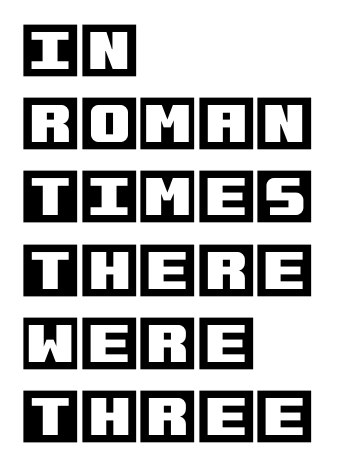
The image shows 60 px text type, upright; set left-aligned, line spacing 1.22x, normal letter spacing, not underlined; a large x-height.
